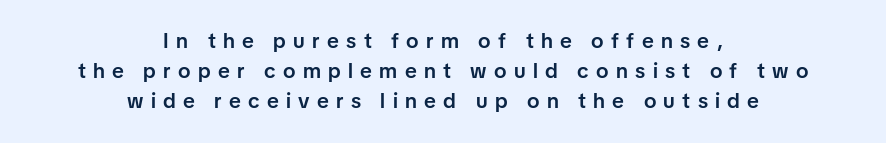
Q: Is the text bold? A: Semi-bold.
Q: Is the text italic (slanted)? A: No, it is upright.
Q: Is the text underlined? A: No.
Q: How is the paragraph aligned? A: Centered.
Q: Is the spacing between letters normal or unusually wide? A: Unusually wide.
Q: Is the spacing between lines tight, normal or loose? A: Normal.
